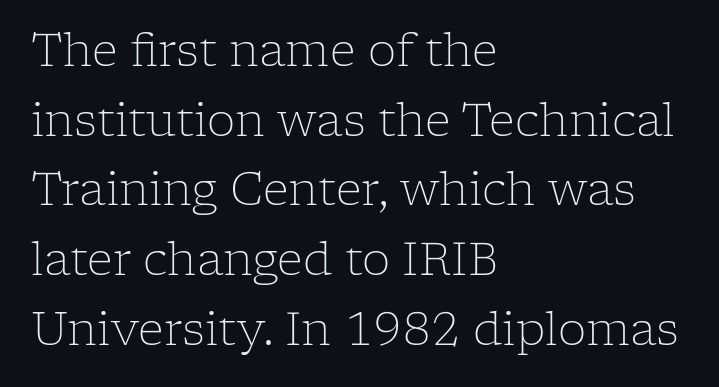
{"serif": "yes", "italic": "no", "bold": "no", "weight": "light", "width": "normal", "stroke_contrast": "low", "x_height": "medium", "monospaced": "no", "underline": "no", "align": "left", "line_spacing": "normal", "line_spacing_ratio": 1.55, "letter_spacing": "normal", "letter_spacing_em": 0.0, "glyph_px": 45}
